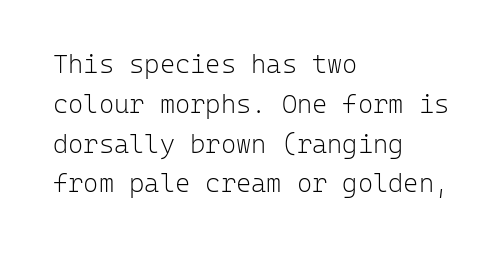
Q: Is the text bold? A: No.
Q: Is the text italic (slanted)? A: No, it is upright.
Q: Is the text underlined? A: No.
Q: How is the paragraph aligned? A: Left-aligned.
Q: Is the spacing between letters normal or unusually wide? A: Normal.
Q: Is the spacing between lines tight, normal or loose? A: Normal.
